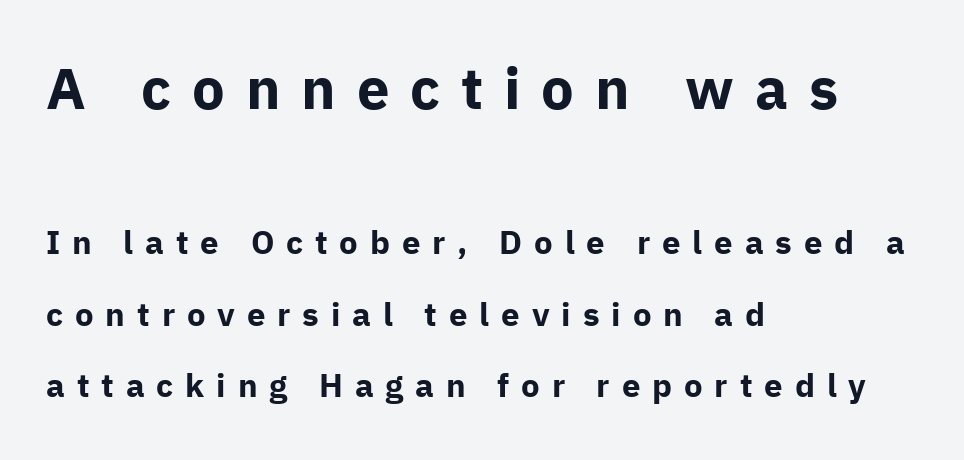
Q: Is the text bold? A: Yes.
Q: Is the text italic (slanted)? A: No, it is upright.
Q: Is the typeface a serif or a sans-serif typeface? A: Sans-serif.
Q: Is the text underlined? A: No.
Q: How is the paragraph aligned? A: Left-aligned.
Q: Is the spacing between letters normal or unusually wide? A: Unusually wide.
Q: Is the spacing between lines tight, normal or loose? A: Loose.
Q: Which block of text is set in a larger size, the first (top) or the second (bottom)? A: The first (top) one.
Q: Width (condensed, normal, or wide)? A: Normal.
Q: Stroke contrast? A: Low.
Q: x-height? A: Medium.
Q: Monospaced? A: No.
